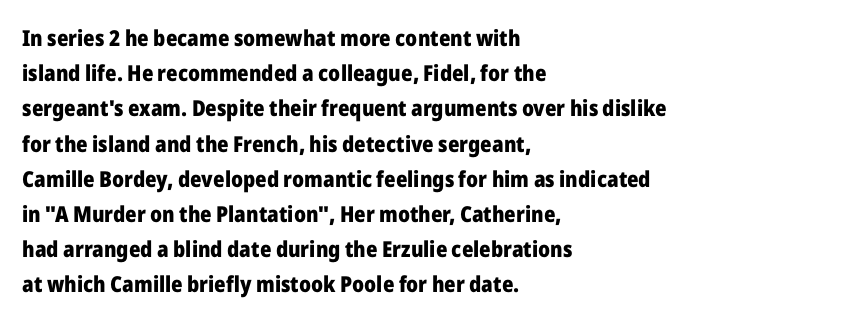
Every row of glyphs begins at an identical x-position on the left. Each word holds together tightly as a unit, with standard inter-letter gaps. What's the leading like? Ordinary, nothing unusual. Nope, not italic — everything's standing straight. The space directly below the letters is spotless.
